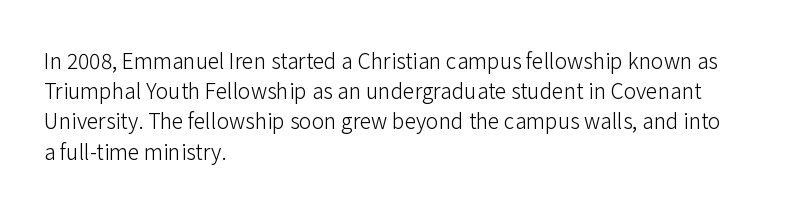
Q: Is the text bold? A: No.
Q: Is the text italic (slanted)? A: No, it is upright.
Q: Is the text underlined? A: No.
Q: How is the paragraph aligned? A: Left-aligned.
Q: Is the spacing between letters normal or unusually wide? A: Normal.
Q: Is the spacing between lines tight, normal or loose? A: Normal.
